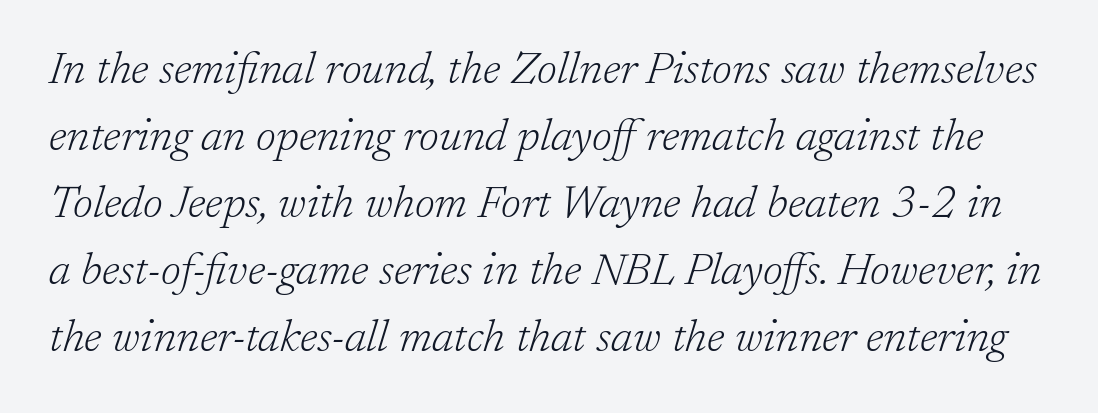
Is the letter spacing exaggerated? No — it looks like the ordinary default. The strip under each line holds only bare page. To sum up the face: it has serifs. Is the type slanted? Yes — the strokes lean at a clear angle. The rows are spaced the way most documents space them.
